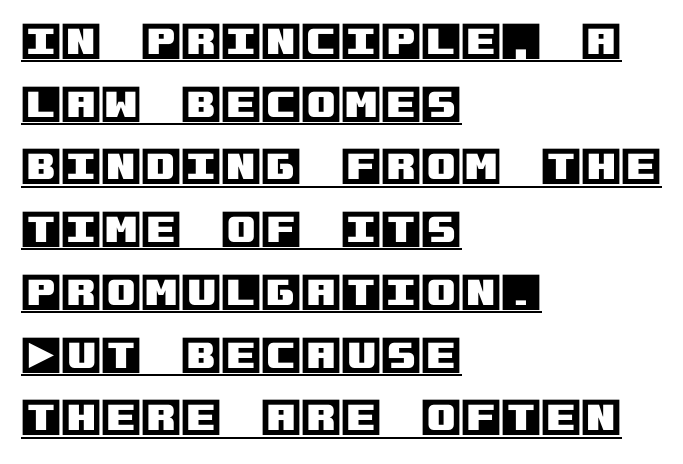
{"italic": "no", "width": "normal", "x_height": "large", "underline": "yes", "align": "left", "line_spacing": "normal", "line_spacing_ratio": 1.53, "letter_spacing": "normal", "letter_spacing_em": 0.0, "glyph_px": 41}
